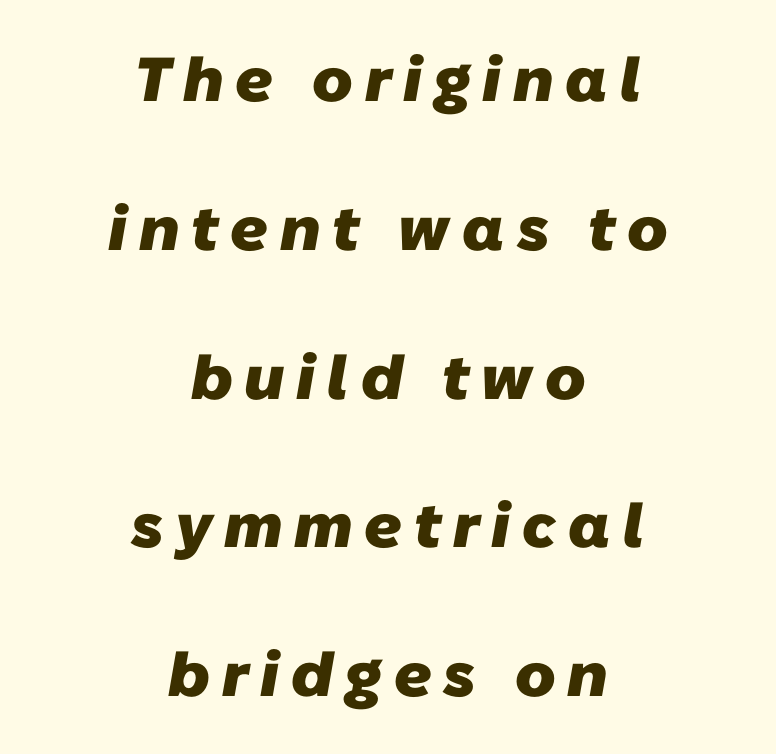
The image shows 62 px heavy sans-serif type; set centered, loose line spacing (2.4x), not underlined; low stroke contrast and a medium x-height.
